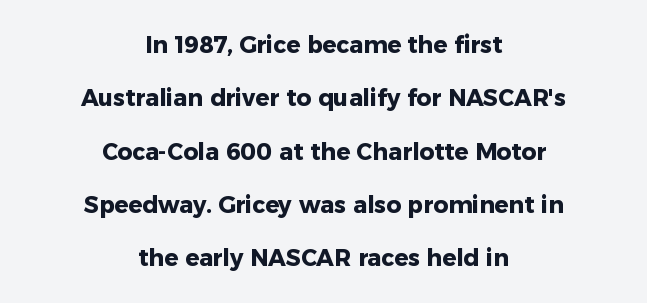
The image shows 23 px bold type, upright; set centered, loose line spacing (2.32x), normal letter spacing, not underlined.
